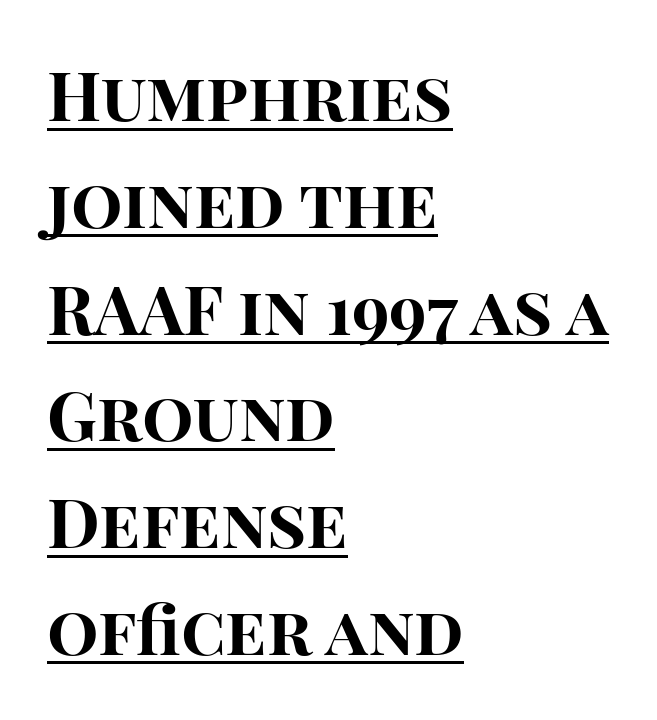
The image shows 68 px bold sans-serif type, upright; set left-aligned, normal line spacing (1.57x), normal letter spacing, underlined; high stroke contrast and a large x-height.
